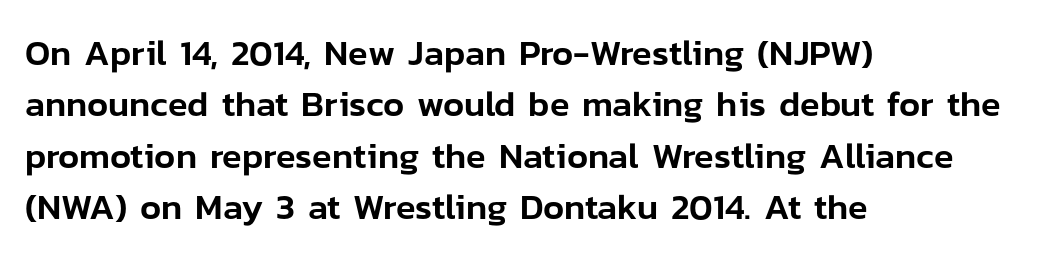
{"serif": "no", "italic": "no", "width": "normal", "stroke_contrast": "low", "x_height": "medium", "monospaced": "no", "underline": "no", "align": "left", "line_spacing": "normal", "line_spacing_ratio": 1.43, "letter_spacing": "normal", "letter_spacing_em": 0.0, "glyph_px": 36}
